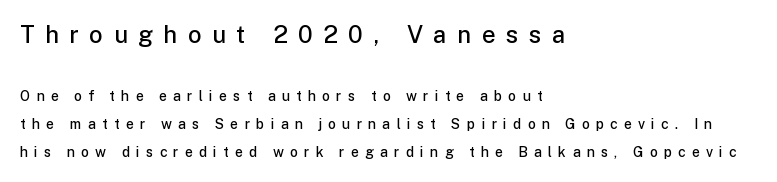
The image shows 24 px text type, upright; set left-aligned, loose line spacing (2.0x), unusually wide letter spacing (+0.44 em), not underlined; the first (top) block is 1.71x larger.
